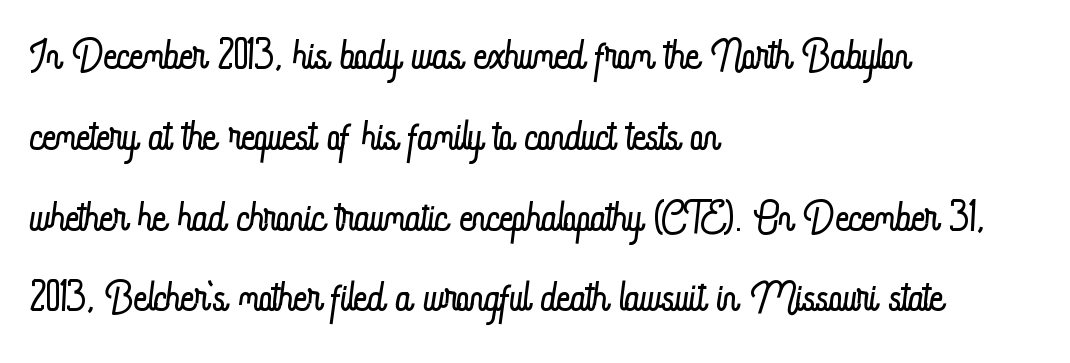
Characters follow at the spacing the type designer built in. Descenders are the only things crossing below the line. Here the designer chose a conventional face with non-uniform glyph widths. The letters look calm and open, with moderate or lighter stems. If you drew a ruler down the left edge, every line would touch it.
